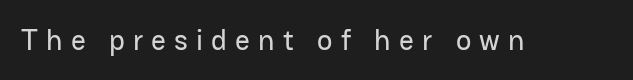
Q: Is the text italic (slanted)? A: No, it is upright.
Q: Is the typeface a serif or a sans-serif typeface? A: Sans-serif.
Q: Is the text underlined? A: No.
Q: Is the spacing between letters normal or unusually wide? A: Unusually wide.
Q: Width (condensed, normal, or wide)? A: Normal.
Q: Stroke contrast? A: Low.
Q: x-height? A: Medium.
Q: Monospaced? A: No.
